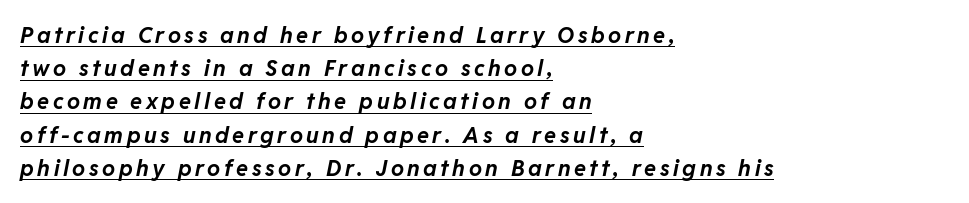
The image shows 22 px bold type, italic (leaning right); set left-aligned, normal line spacing (1.51x), underlined.
